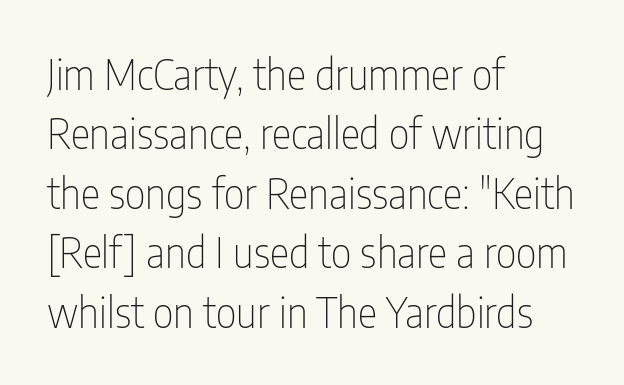
{"serif": "no", "italic": "no", "bold": "no", "weight": "thin", "width": "condensed", "stroke_contrast": "low", "x_height": "medium", "monospaced": "no", "underline": "no", "align": "left", "line_spacing": "normal", "line_spacing_ratio": 1.45, "letter_spacing": "normal", "letter_spacing_em": 0.0, "glyph_px": 41}
